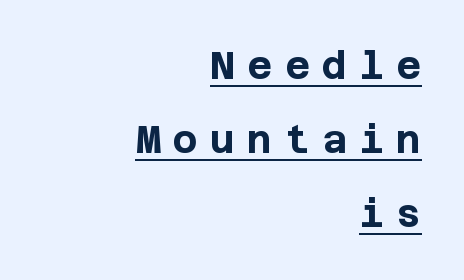
Compared with a flush-left layout, this one pins lines to the opposite, right side. The lettering is marked with a stroke running underneath it. Italic? Not at all — the glyphs are vertical. Honestly, the letter spacing is so wide it's the main thing you notice. The glyphs in this specimen are sans serif.
